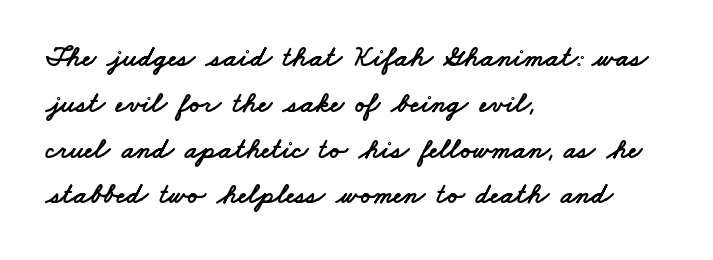
Casual observation: everything's shoved over to the left. This is sans-serif lettering, the kind often seen on screens and signage. Students, note that the glyphs here touch the page at normal intervals. Rows of type keep a routine distance in the vertical direction. Each letter keeps its own natural width here, so spacing adapts to shape. The zone under the glyphs is completely vacant.
